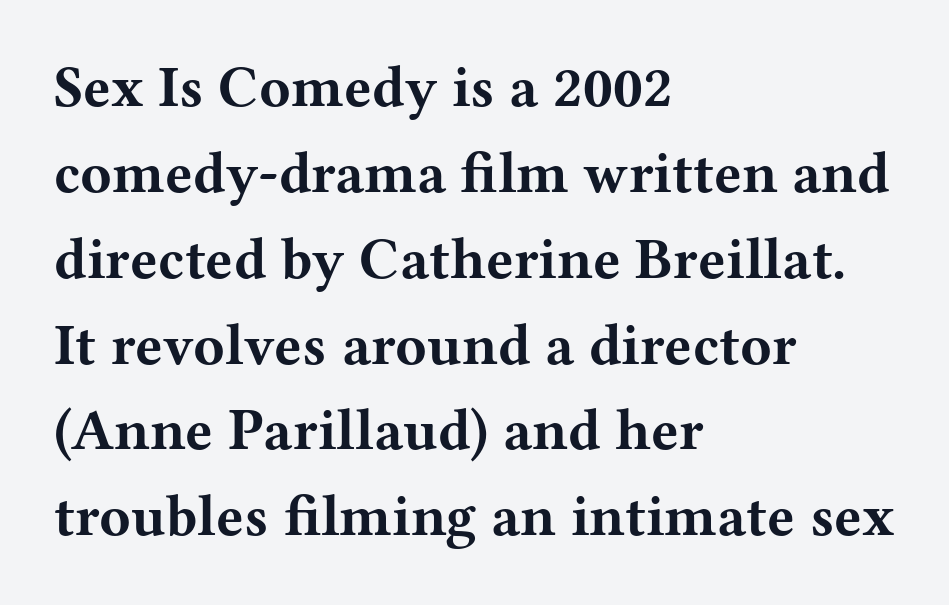
{"serif": "yes", "italic": "no", "bold": "yes", "weight": "bold", "width": "wide", "stroke_contrast": "medium", "x_height": "medium", "monospaced": "no", "underline": "no", "align": "left", "line_spacing": "normal", "line_spacing_ratio": 1.48, "letter_spacing": "normal", "letter_spacing_em": 0.0, "glyph_px": 58}
